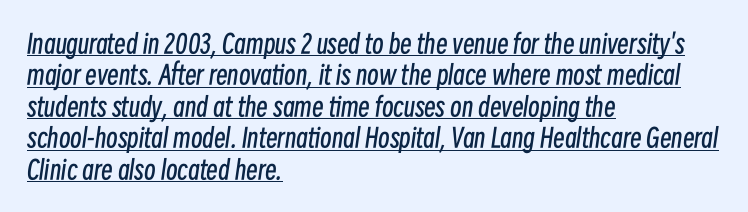
{"italic": "yes", "lean": "right", "slant_degrees": 8, "bold": "no", "underline": "yes", "align": "left", "line_spacing_ratio": 1.21, "letter_spacing": "normal", "letter_spacing_em": 0.0, "glyph_px": 26}
